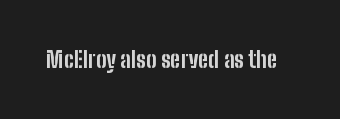
{"italic": "no", "bold": "yes", "underline": "no", "letter_spacing": "normal", "letter_spacing_em": 0.0, "glyph_px": 22}
